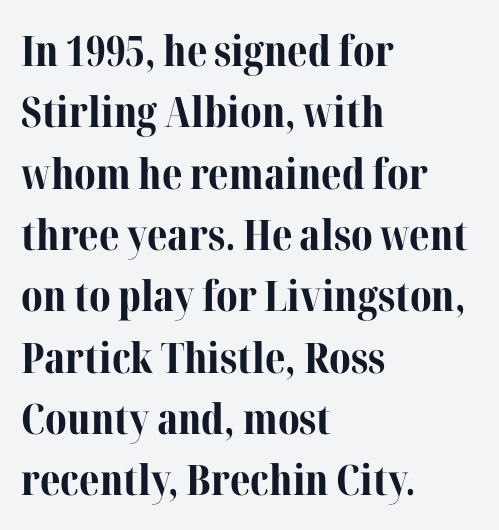
Q: Is the text bold? A: Yes.
Q: Is the text italic (slanted)? A: No, it is upright.
Q: Is the typeface a serif or a sans-serif typeface? A: Serif.
Q: Is the text underlined? A: No.
Q: How is the paragraph aligned? A: Left-aligned.
Q: Is the spacing between letters normal or unusually wide? A: Normal.
Q: Is the spacing between lines tight, normal or loose? A: Normal.
Q: Width (condensed, normal, or wide)? A: Normal.
Q: Stroke contrast? A: Medium.
Q: x-height? A: Medium.
Q: Monospaced? A: No.
